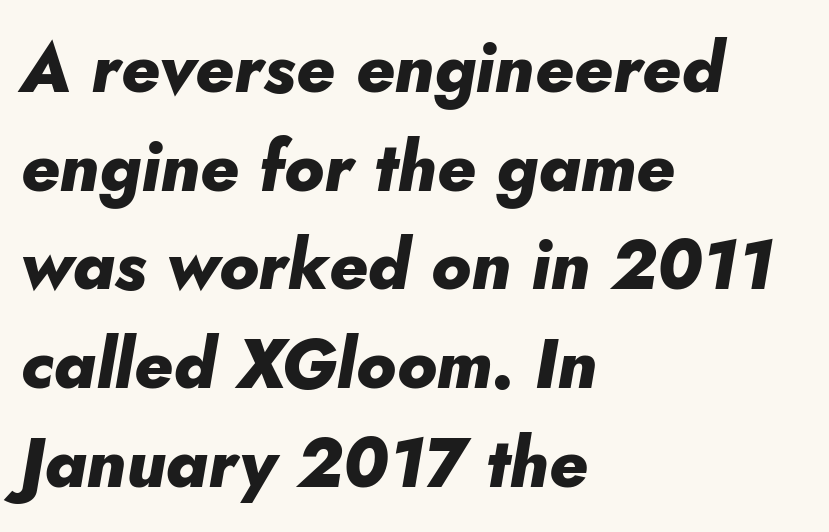
Where is the straight margin? On the left. How heavy is the stroke? Heavy — this is a bold. The passage shown has conventional tracking throughout. Posture: slanted. Spacing verdict: proportional, widths tailored to each character. The glyphs are unaccompanied by any horizontal stroke below them.
